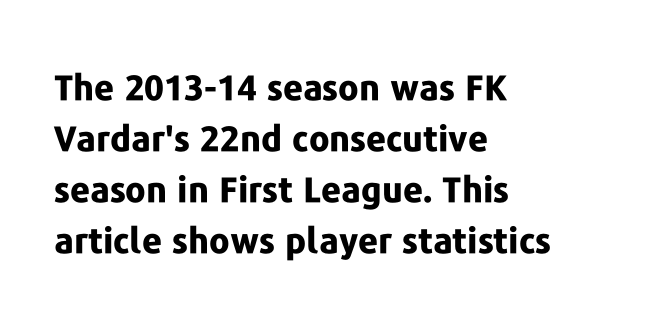
Q: Is the text bold? A: Yes.
Q: Is the text italic (slanted)? A: No, it is upright.
Q: Is the typeface a serif or a sans-serif typeface? A: Sans-serif.
Q: Is the text underlined? A: No.
Q: How is the paragraph aligned? A: Left-aligned.
Q: Is the spacing between letters normal or unusually wide? A: Normal.
Q: Is the spacing between lines tight, normal or loose? A: Normal.
Q: Width (condensed, normal, or wide)? A: Normal.
Q: Stroke contrast? A: Low.
Q: x-height? A: Medium.
Q: Monospaced? A: No.
